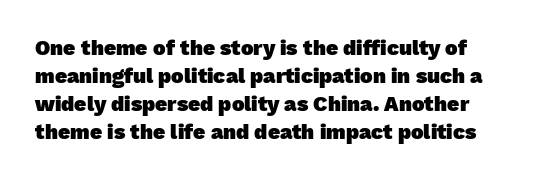
{"bold": "yes", "underline": "no", "line_spacing": "normal", "line_spacing_ratio": 1.34, "letter_spacing": "normal", "letter_spacing_em": 0.0, "glyph_px": 21}
